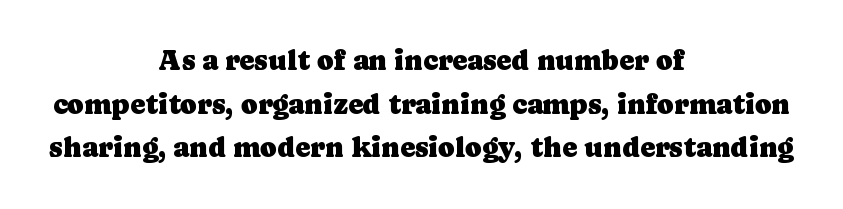
The image shows 28 px serif type, upright; set centered, normal line spacing (1.56x), normal letter spacing, not underlined; low stroke contrast and a medium x-height.
